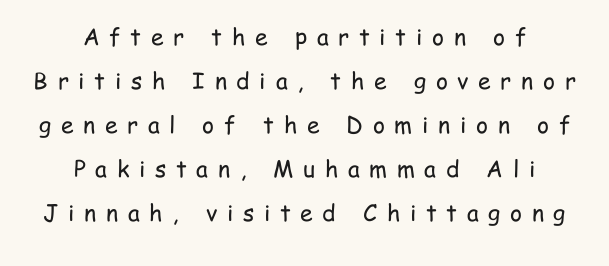
The image shows 23 px text type, upright; set centered, loose line spacing (1.91x), unusually wide letter spacing (+0.42 em), not underlined.
